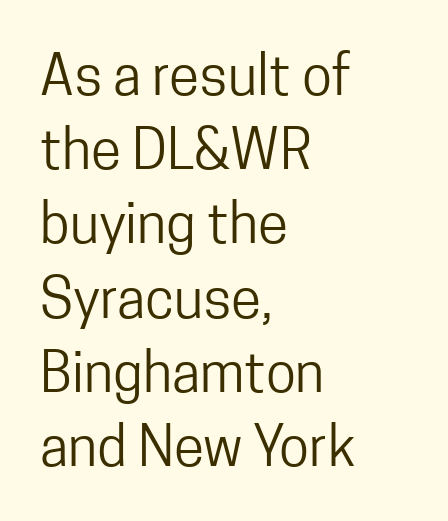
The image shows 55 px regular-weight, condensed sans-serif type, upright; set left-aligned, normal line spacing (1.35x), normal letter spacing, not underlined; low stroke contrast and a medium x-height.
